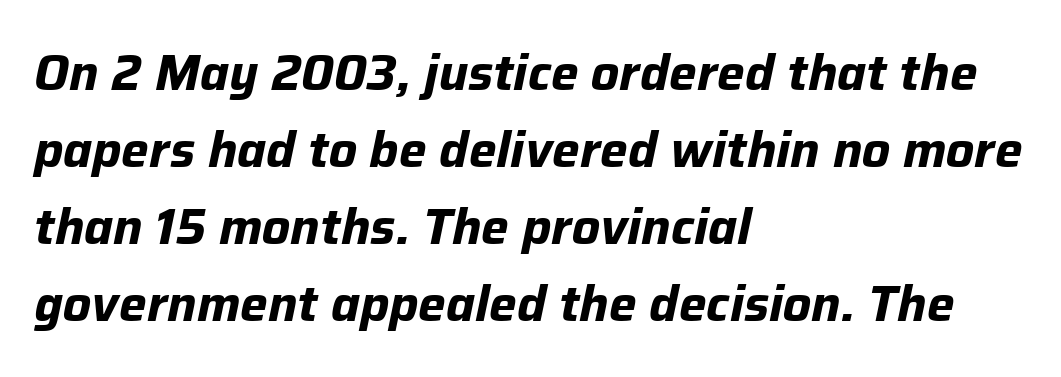
An italicized treatment has been applied to the whole sample. Leading matches the norm, producing a regular column. Observe the ordinary spacing: letters are neighbours, not strangers. You'd pick this weight for a headline — it's a proper bold. Quick note: underline off.
